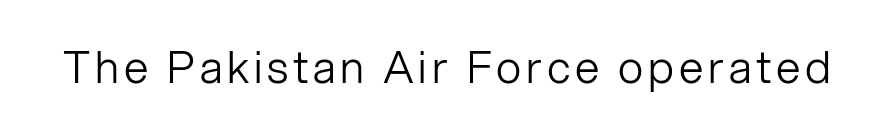
The face used here is proportionally spaced, like ordinary book or web type. Typographically, this falls in the sans-serif category. Any mark beneath the type? The region is blank. A quiet, ordinary-to-light weight characterises the typeface. Tall strokes in this sample are plumb rather than angled.
